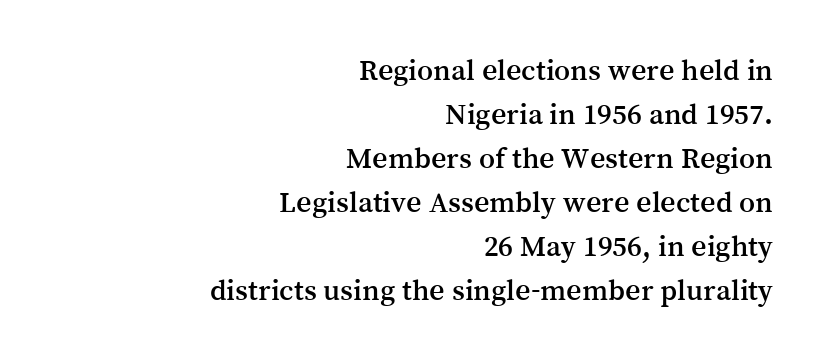
Q: Is the text italic (slanted)? A: No, it is upright.
Q: Is the typeface a serif or a sans-serif typeface? A: Serif.
Q: Is the text underlined? A: No.
Q: How is the paragraph aligned? A: Right-aligned.
Q: Is the spacing between letters normal or unusually wide? A: Normal.
Q: Is the spacing between lines tight, normal or loose? A: Normal.
Q: Width (condensed, normal, or wide)? A: Normal.
Q: Stroke contrast? A: Medium.
Q: x-height? A: Medium.
Q: Monospaced? A: No.
